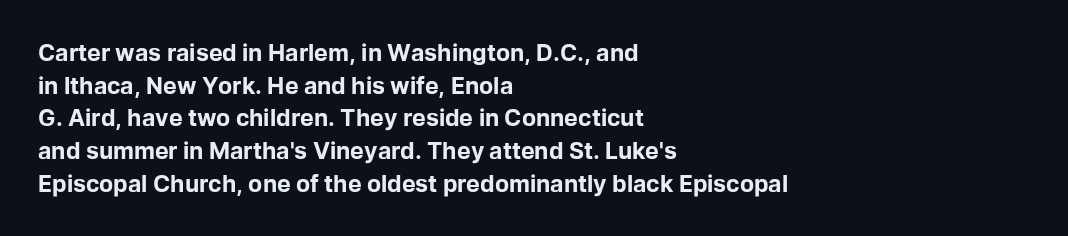
Q: Is the text bold? A: Yes.
Q: Is the text italic (slanted)? A: No, it is upright.
Q: Is the text underlined? A: No.
Q: How is the paragraph aligned? A: Left-aligned.
Q: Is the spacing between letters normal or unusually wide? A: Normal.
Q: Is the spacing between lines tight, normal or loose? A: Normal.
